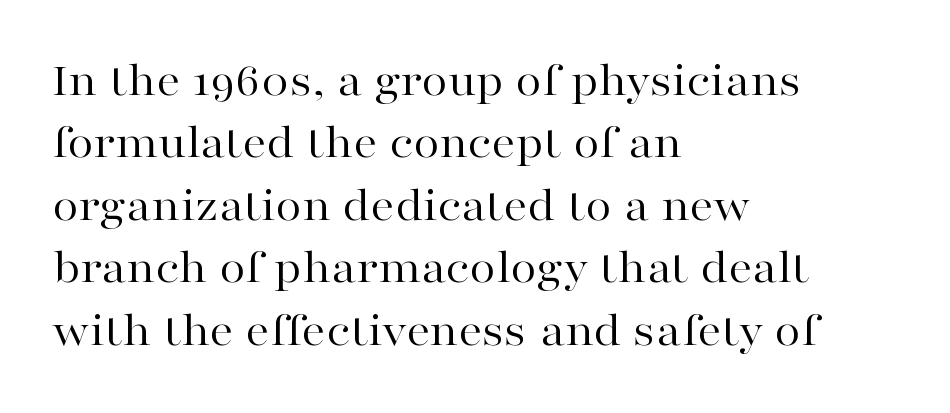
Left-aligned paragraph, ragged on the right. The letters stand upright; this is a roman face. Looks like regular typesetting: each glyph gets only the width it needs. The letters sit at their default tracking, neither squeezed nor spread. I'd call this a serif setting — the letters wear small feet. In terms of leading, this rendering sits right in the middle.
